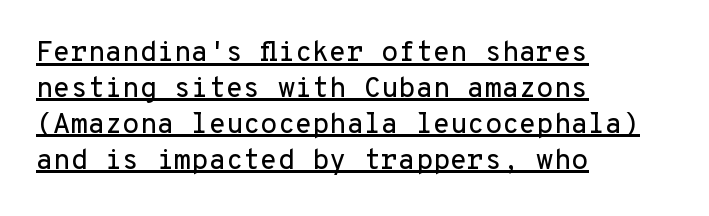
{"serif": "no", "italic": "no", "width": "normal", "stroke_contrast": "low", "x_height": "medium", "monospaced": "yes", "underline": "yes", "align": "left", "line_spacing": "normal", "line_spacing_ratio": 1.28, "letter_spacing": "normal", "letter_spacing_em": 0.0, "glyph_px": 28}
